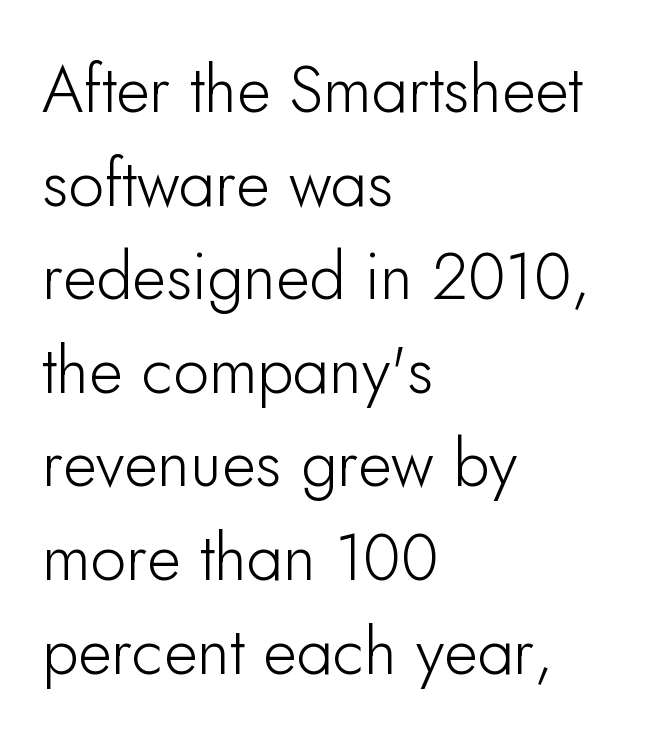
{"serif": "no", "italic": "no", "width": "normal", "stroke_contrast": "low", "x_height": "small", "monospaced": "no", "underline": "no", "align": "left", "line_spacing": "normal", "line_spacing_ratio": 1.44, "letter_spacing": "normal", "letter_spacing_em": 0.0, "glyph_px": 65}
